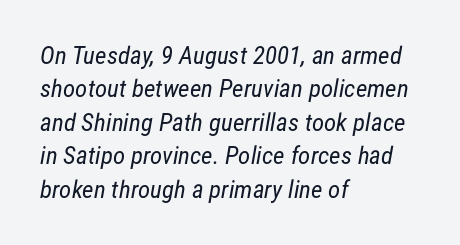
{"bold": "no", "underline": "no", "align": "left", "line_spacing": "normal", "line_spacing_ratio": 1.34, "letter_spacing": "normal", "letter_spacing_em": 0.0, "glyph_px": 25}
